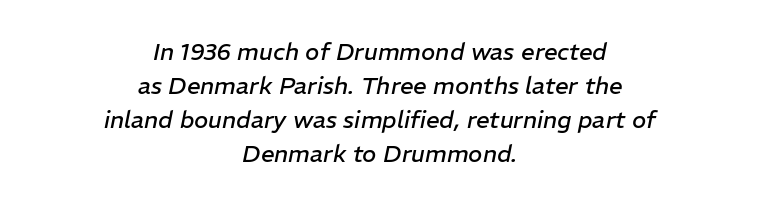
The image shows 24 px text type, italic (leaning right); set centered, normal line spacing (1.41x), normal letter spacing, not underlined.
